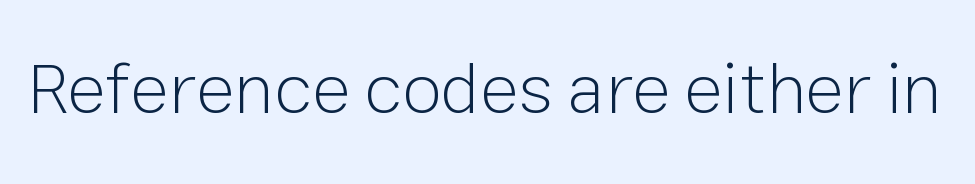
Bare-footed words on every line. Proportional: the letters do not fall into vertical columns. These lines keep a tight, regular rhythm from letter to letter. Compared with a typical body face, this is equally light or lighter still. The letters stand straight up with perfectly vertical stems.
